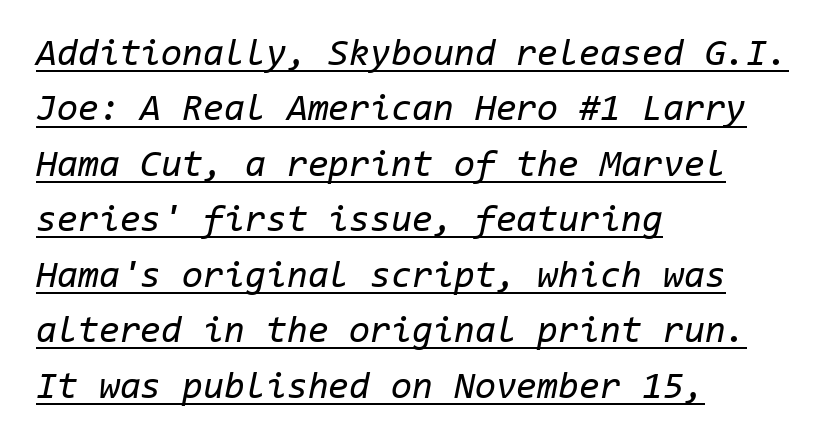
Q: Is the text bold? A: No.
Q: Is the text italic (slanted)? A: Yes, it leans right by about 11 degrees.
Q: Is the text underlined? A: Yes.
Q: How is the paragraph aligned? A: Left-aligned.
Q: Is the spacing between letters normal or unusually wide? A: Normal.
Q: Is the spacing between lines tight, normal or loose? A: Normal.
Q: Width (condensed, normal, or wide)? A: Normal.
Q: Stroke contrast? A: Low.
Q: x-height? A: Medium.
Q: Monospaced? A: Yes.
